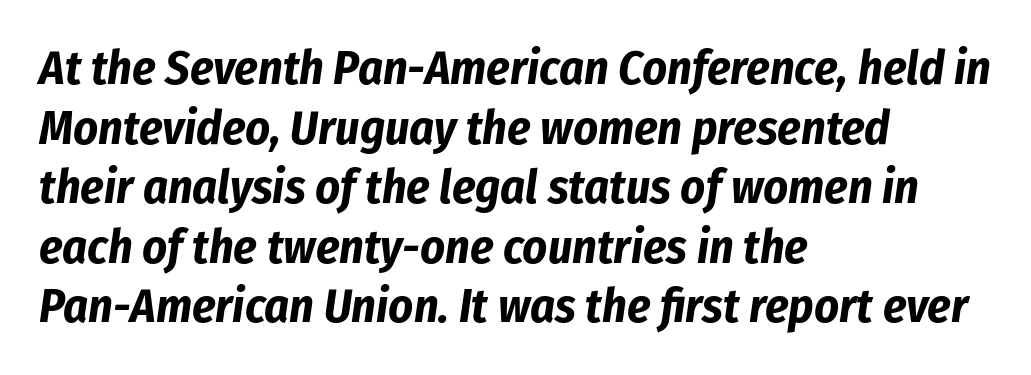
The line texture is even and compact thanks to regular tracking. Quick note: italic. Each letter keeps its own natural width here, so spacing adapts to shape. Line starts are locked; line ends wander.
